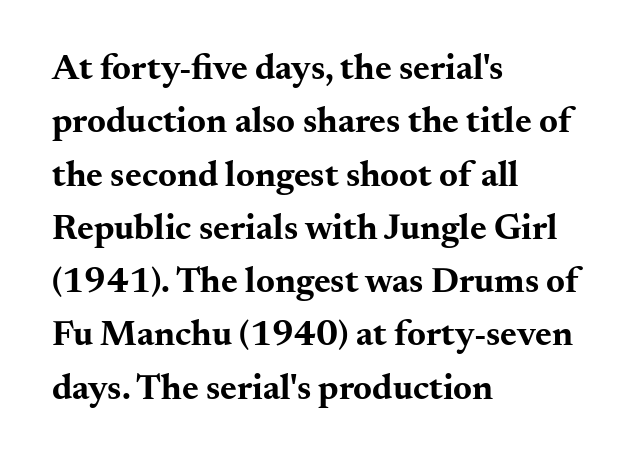
The designer left line spacing at the default. Honestly, there is no underline to notice here at all. Compared with an ordinary text face, these strokes are far heavier — a full bold. How are the letters spaced? Ordinarily, with no added tracking. Spacing verdict: proportional, widths tailored to each character.
